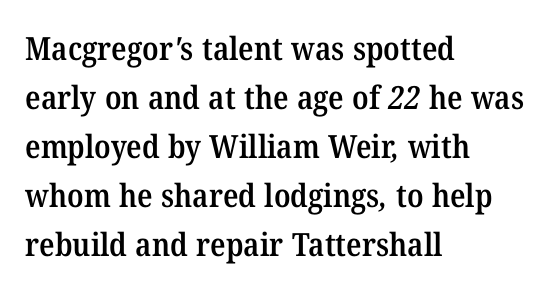
The image shows 32 px semibold serif type; set left-aligned, normal line spacing (1.53x), normal letter spacing, not underlined; medium stroke contrast and a medium x-height.
